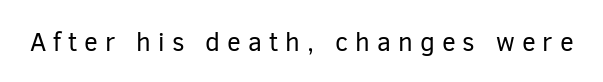
{"italic": "no", "bold": "no", "underline": "no", "letter_spacing": "wide", "letter_spacing_em": 0.27, "glyph_px": 26}
